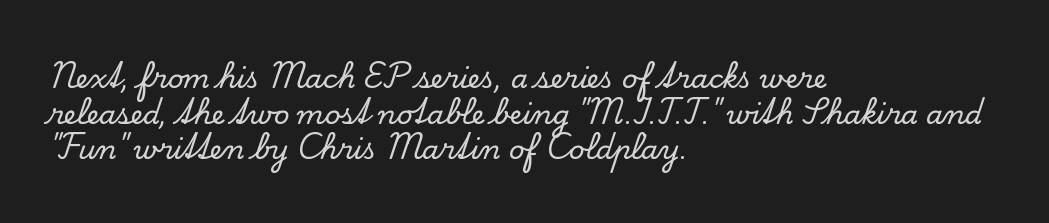
Q: Is the text italic (slanted)? A: Yes.
Q: Is the text underlined? A: No.
Q: How is the paragraph aligned? A: Left-aligned.
Q: Is the spacing between letters normal or unusually wide? A: Normal.
Q: Is the spacing between lines tight, normal or loose? A: Normal.
